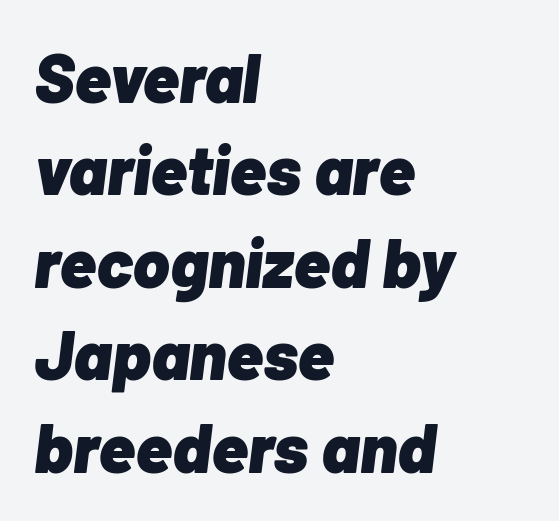
The image shows 69 px heavy type, italic (leaning right); set left-aligned, normal line spacing (1.34x), normal letter spacing, not underlined; low stroke contrast and a medium x-height.
